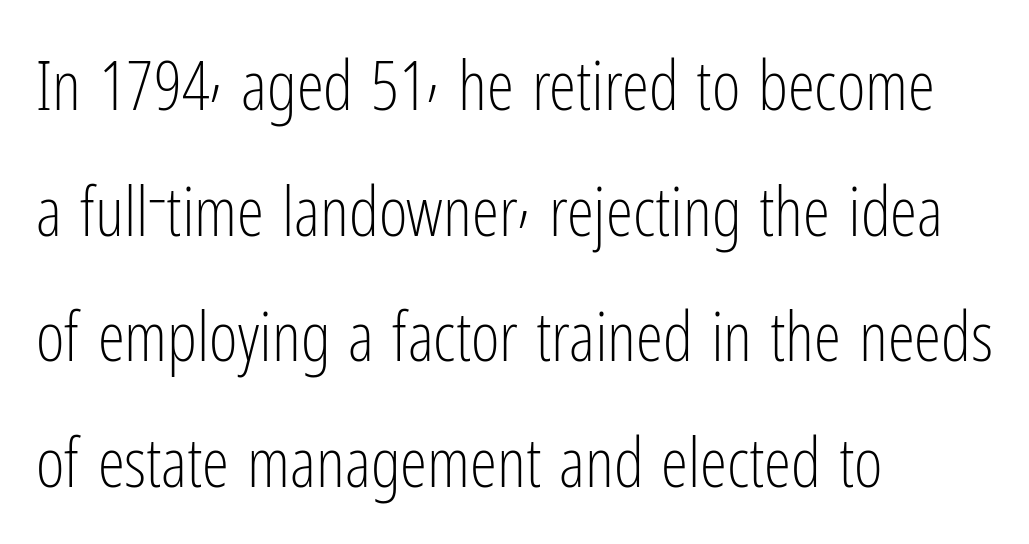
Is this a sans? Yes — the strokes have no serifs. The baseline area is clear. This is roman type, the default non-slanted kind. The letterforms sit shoulder to shoulder at normal distance. The passage is arranged the way most books set body copy — flush left.
